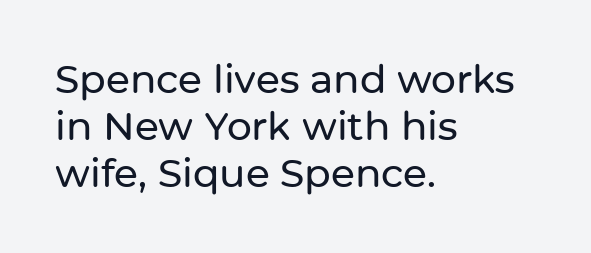
You could not count columns in this text — the font is proportionally spaced. The gap between lines stays unmarked. Quick note: not italic, upright. Short note: letters normally spaced. Alignment: flush left.
